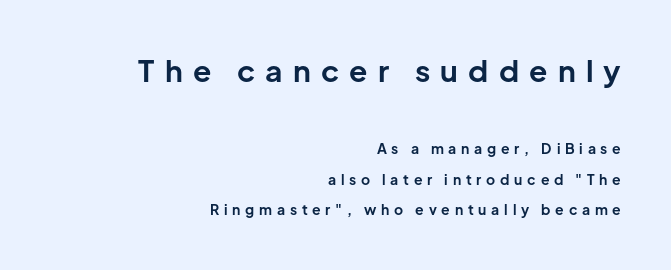
The image shows 30 px bold sans-serif type, upright; set right-aligned, loose line spacing (2.18x), unusually wide letter spacing (+0.34 em), not underlined; the first (top) block is 2.14x larger; low stroke contrast and a medium x-height.
